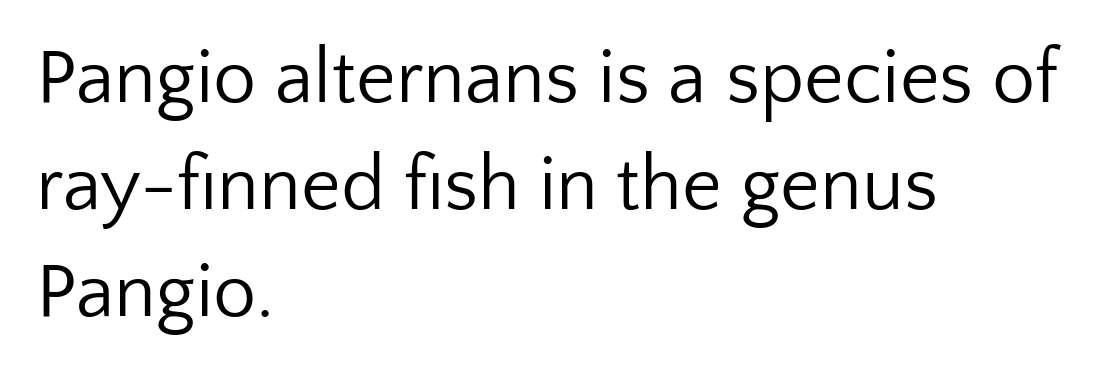
The image shows 77 px regular-weight sans-serif type, upright; set left-aligned, normal line spacing (1.39x), normal letter spacing, not underlined; low stroke contrast and a medium x-height.
